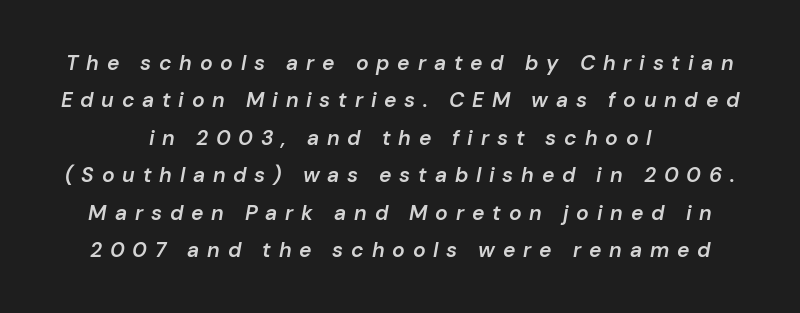
The image shows 21 px text type, italic (leaning right); set centered, line spacing 1.78x, unusually wide letter spacing (+0.37 em), not underlined.
